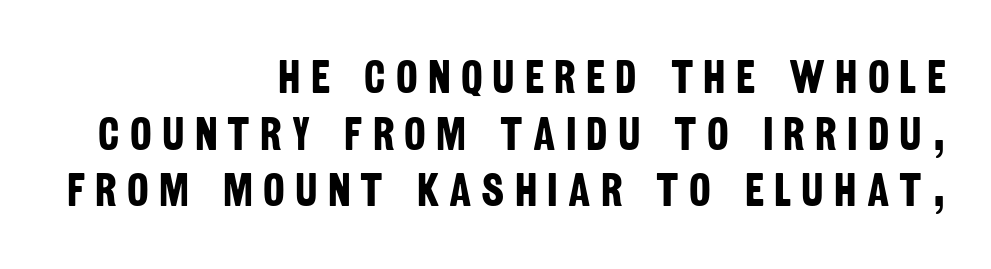
Q: Is the text bold? A: Yes.
Q: Is the typeface a serif or a sans-serif typeface? A: Sans-serif.
Q: Is the text underlined? A: No.
Q: How is the paragraph aligned? A: Right-aligned.
Q: Is the spacing between letters normal or unusually wide? A: Unusually wide.
Q: Width (condensed, normal, or wide)? A: Condensed.
Q: Stroke contrast? A: Low.
Q: x-height? A: Large.
Q: Monospaced? A: No.
